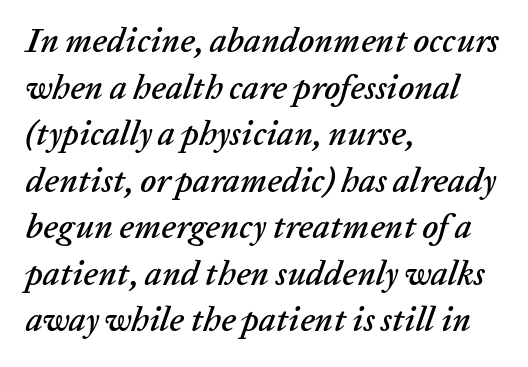
{"italic": "yes", "lean": "right", "slant_degrees": 20, "width": "normal", "stroke_contrast": "low", "x_height": "medium", "monospaced": "no", "underline": "no", "align": "left", "line_spacing": "normal", "line_spacing_ratio": 1.37, "letter_spacing": "normal", "letter_spacing_em": 0.0, "glyph_px": 34}
